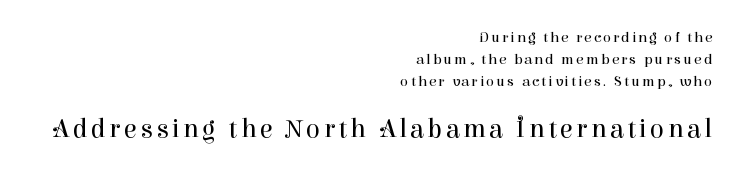
{"italic": "no", "bold": "no", "underline": "no", "align": "right", "line_spacing": "normal", "line_spacing_ratio": 1.46, "larger_block": "second", "size_ratio": 1.73, "glyph_px": 26}
